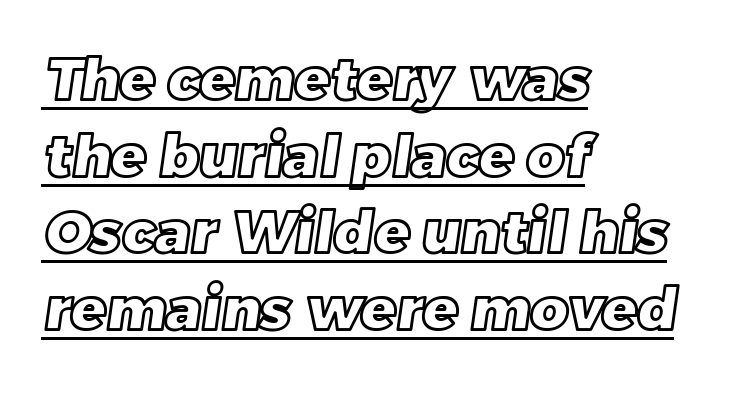
The image shows 58 px text type; set left-aligned, normal line spacing (1.32x), normal letter spacing, underlined; a large x-height.
